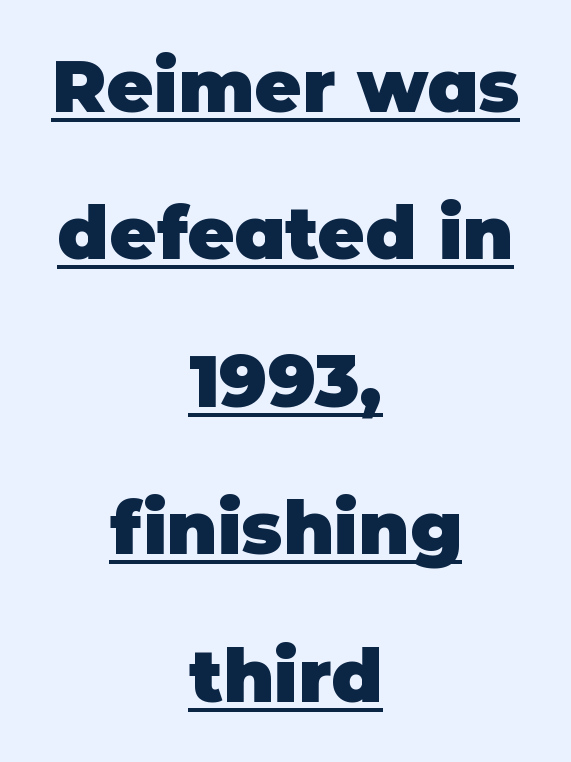
{"serif": "no", "italic": "no", "bold": "yes", "weight": "heavy", "width": "normal", "stroke_contrast": "low", "x_height": "large", "monospaced": "no", "underline": "yes", "align": "center", "line_spacing": "loose", "line_spacing_ratio": 2.02, "letter_spacing": "normal", "letter_spacing_em": 0.0, "glyph_px": 73}
